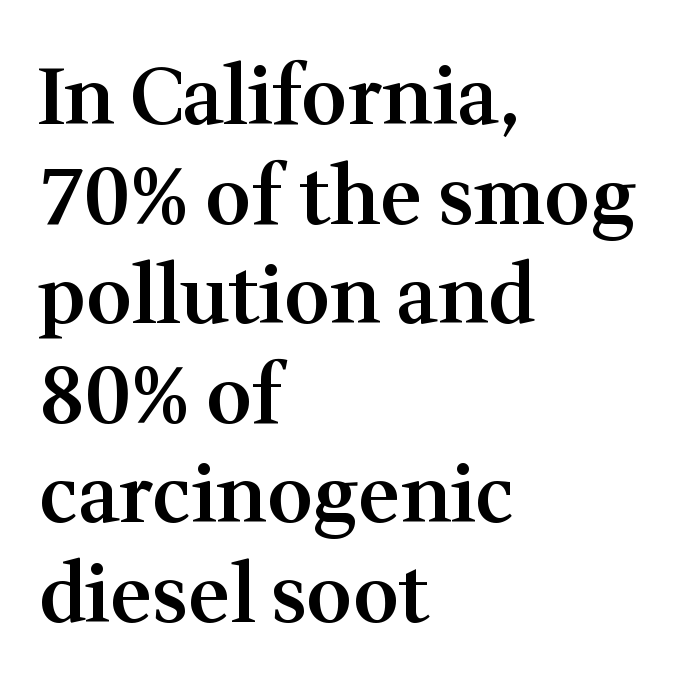
The image shows 79 px semibold serif type, upright; set left-aligned, normal line spacing (1.26x), normal letter spacing, not underlined; medium stroke contrast and a medium x-height.
